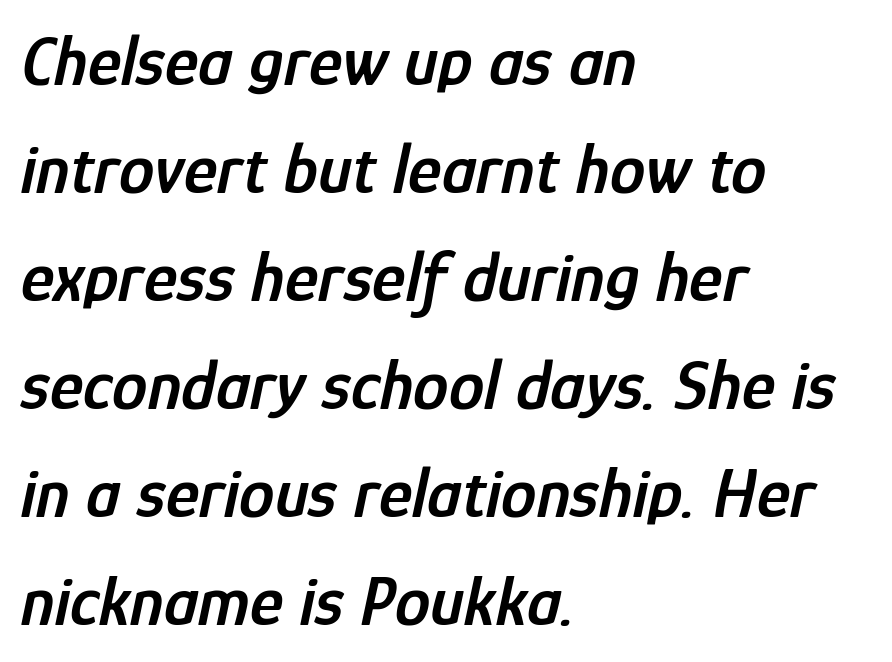
Q: Is the text bold? A: Semi-bold.
Q: Is the text italic (slanted)? A: Yes, it leans right by about 12 degrees.
Q: Is the text underlined? A: No.
Q: How is the paragraph aligned? A: Left-aligned.
Q: Is the spacing between letters normal or unusually wide? A: Normal.
Q: Is the spacing between lines tight, normal or loose? A: Normal.
Q: Width (condensed, normal, or wide)? A: Condensed.
Q: Stroke contrast? A: Low.
Q: x-height? A: Medium.
Q: Monospaced? A: No.
